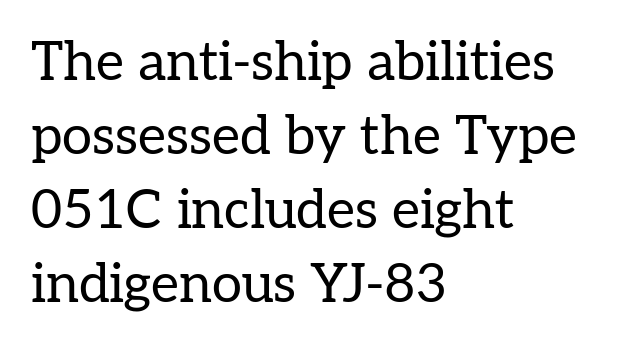
Q: Is the text bold? A: No.
Q: Is the text italic (slanted)? A: No, it is upright.
Q: Is the typeface a serif or a sans-serif typeface? A: Serif.
Q: Is the text underlined? A: No.
Q: How is the paragraph aligned? A: Left-aligned.
Q: Is the spacing between letters normal or unusually wide? A: Normal.
Q: Is the spacing between lines tight, normal or loose? A: Normal.
Q: Width (condensed, normal, or wide)? A: Normal.
Q: Stroke contrast? A: Low.
Q: x-height? A: Medium.
Q: Monospaced? A: No.
